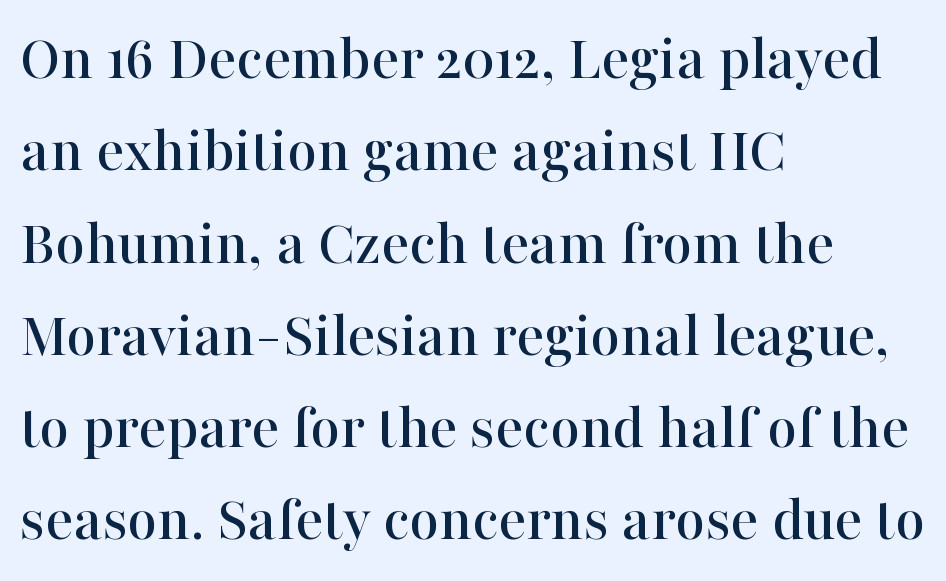
{"serif": "yes", "italic": "no", "width": "normal", "stroke_contrast": "high", "x_height": "medium", "monospaced": "no", "underline": "no", "align": "left", "line_spacing": "normal", "line_spacing_ratio": 1.42, "letter_spacing": "normal", "letter_spacing_em": 0.0, "glyph_px": 65}
